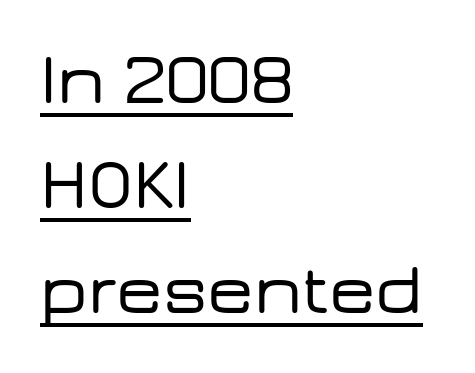
{"serif": "no", "italic": "no", "width": "wide", "stroke_contrast": "low", "x_height": "medium", "monospaced": "no", "underline": "yes", "align": "left", "line_spacing": "normal", "line_spacing_ratio": 1.44, "letter_spacing": "normal", "letter_spacing_em": 0.0, "glyph_px": 73}
